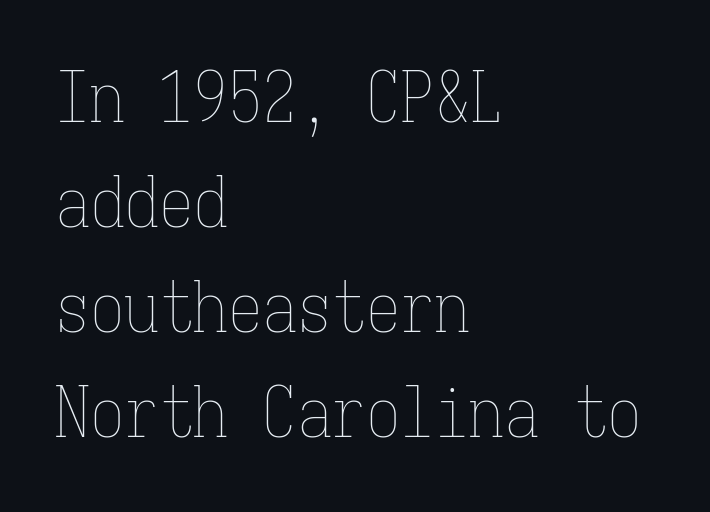
{"italic": "no", "bold": "no", "weight": "thin", "width": "condensed", "stroke_contrast": "low", "x_height": "medium", "monospaced": "yes", "underline": "no", "align": "left", "line_spacing": "normal", "line_spacing_ratio": 1.52, "letter_spacing": "normal", "letter_spacing_em": 0.0, "glyph_px": 69}
